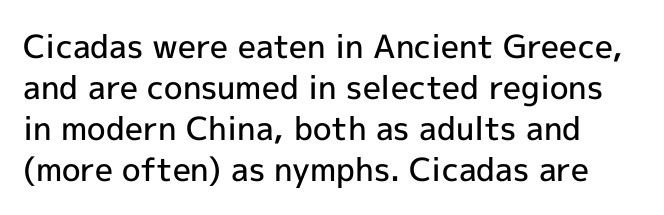
The image shows 32 px semibold sans-serif type, upright; set normal line spacing (1.28x), normal letter spacing, not underlined; a medium x-height.
